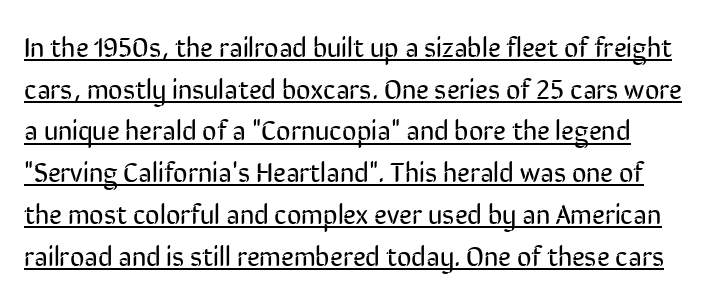
The passage shown stacks its lines at a standard gap. Default kerning and tracking; the words read as compact shapes. Like a heading marked for emphasis, these lines bear an underscore. A light-to-regular cut is what we see here. You could not count columns in this text — the font is proportionally spaced.
